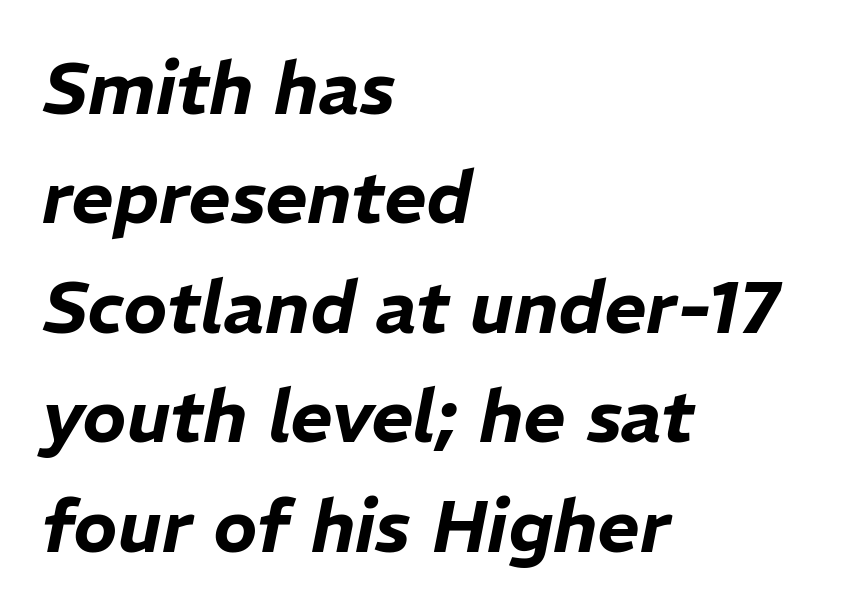
{"italic": "yes", "lean": "right", "slant_degrees": 11, "width": "normal", "stroke_contrast": "low", "x_height": "medium", "monospaced": "no", "underline": "no", "align": "left", "line_spacing": "normal", "line_spacing_ratio": 1.5, "letter_spacing": "normal", "letter_spacing_em": 0.0, "glyph_px": 73}
